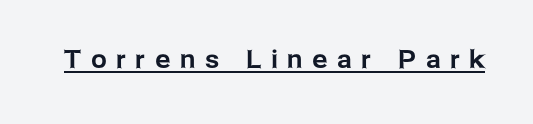
{"italic": "no", "underline": "yes", "letter_spacing": "wide", "letter_spacing_em": 0.39, "glyph_px": 25}
